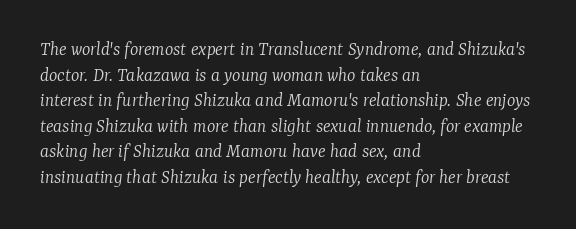
{"italic": "yes", "lean": "right", "slant_degrees": 7, "bold": "no", "underline": "no", "align": "left", "line_spacing": "normal", "line_spacing_ratio": 1.28, "letter_spacing": "normal", "letter_spacing_em": 0.0, "glyph_px": 20}
